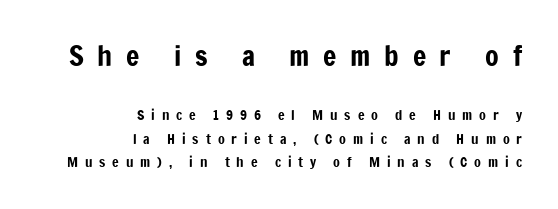
{"serif": "no", "italic": "no", "width": "condensed", "stroke_contrast": "low", "x_height": "medium", "monospaced": "no", "underline": "no", "align": "right", "line_spacing": "normal", "line_spacing_ratio": 1.68, "letter_spacing": "wide", "letter_spacing_em": 0.49, "larger_block": "first", "size_ratio": 2.0, "glyph_px": 28}
